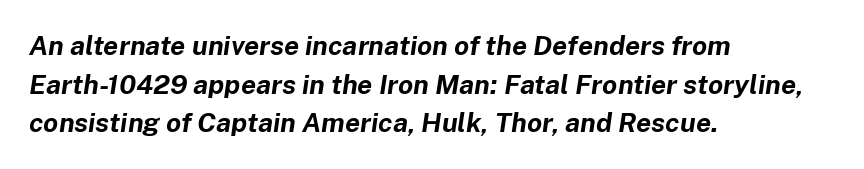
The paragraph has a hard left edge and a soft right edge. Quick note: italic. The type is set solid horizontally, with unmodified tracking. The strip under each line holds only bare page. Students, this is bold: see how much ink each stroke carries. Evenly set lines give the paragraph a standard silhouette.
